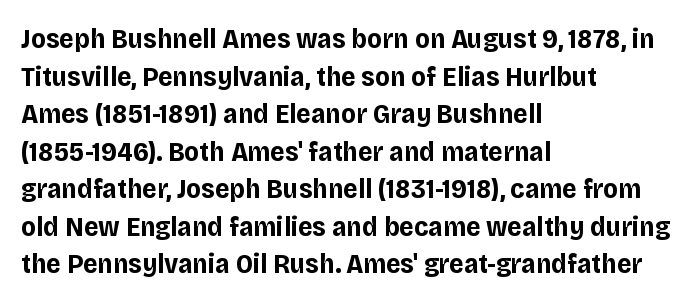
Q: Is the text bold? A: Yes.
Q: Is the text italic (slanted)? A: No, it is upright.
Q: Is the typeface a serif or a sans-serif typeface? A: Sans-serif.
Q: Is the text underlined? A: No.
Q: How is the paragraph aligned? A: Left-aligned.
Q: Is the spacing between letters normal or unusually wide? A: Normal.
Q: Is the spacing between lines tight, normal or loose? A: Normal.
Q: Width (condensed, normal, or wide)? A: Normal.
Q: Stroke contrast? A: Low.
Q: x-height? A: Large.
Q: Monospaced? A: No.
